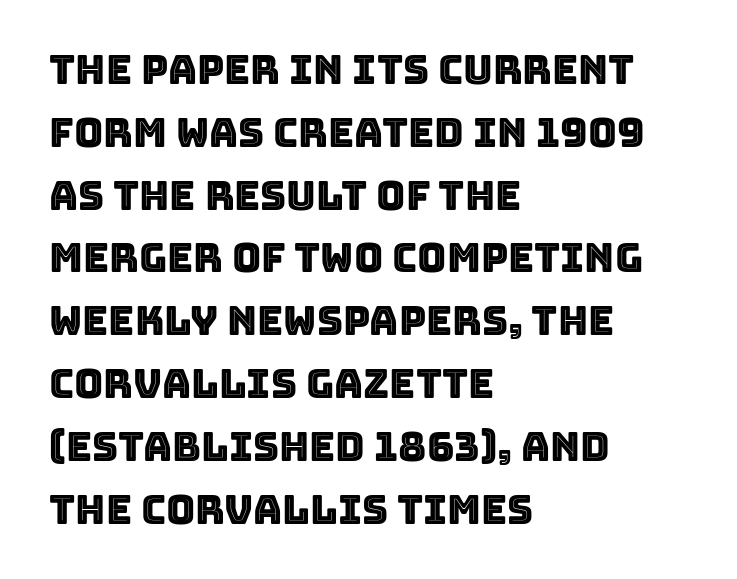
The image shows 40 px text type, upright; set left-aligned, normal line spacing (1.57x), normal letter spacing, not underlined; a large x-height.
